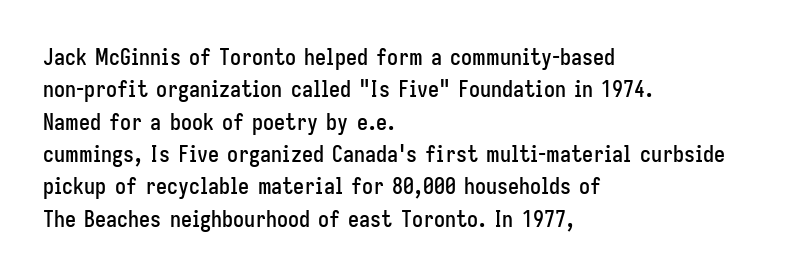
{"italic": "no", "underline": "no", "align": "left", "line_spacing": "normal", "line_spacing_ratio": 1.47, "letter_spacing": "normal", "letter_spacing_em": 0.0, "glyph_px": 22}
